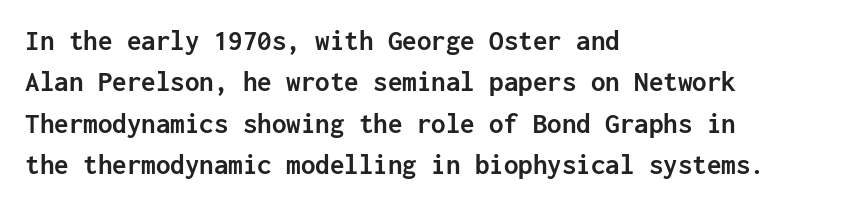
Q: Is the text bold? A: Yes.
Q: Is the text italic (slanted)? A: No, it is upright.
Q: Is the typeface a serif or a sans-serif typeface? A: Sans-serif.
Q: Is the text underlined? A: No.
Q: How is the paragraph aligned? A: Left-aligned.
Q: Is the spacing between letters normal or unusually wide? A: Normal.
Q: Is the spacing between lines tight, normal or loose? A: Normal.
Q: Width (condensed, normal, or wide)? A: Normal.
Q: Stroke contrast? A: Low.
Q: x-height? A: Medium.
Q: Monospaced? A: Yes.
